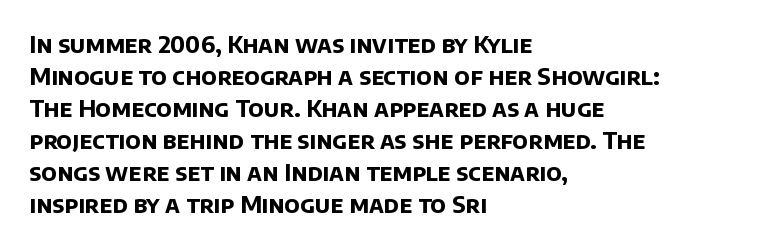
Q: Is the text bold? A: Yes.
Q: Is the text underlined? A: No.
Q: How is the paragraph aligned? A: Left-aligned.
Q: Is the spacing between letters normal or unusually wide? A: Normal.
Q: Is the spacing between lines tight, normal or loose? A: Normal.
